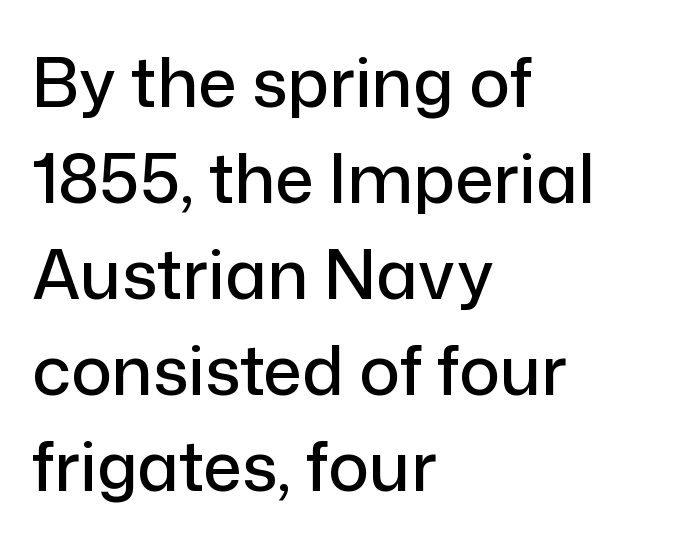
Line spacing here is normal. Look at the bottom of the vertical strokes: they stop flat, with no serifs. The strip under each line holds only bare page. You could not count columns in this text — the font is proportionally spaced.
